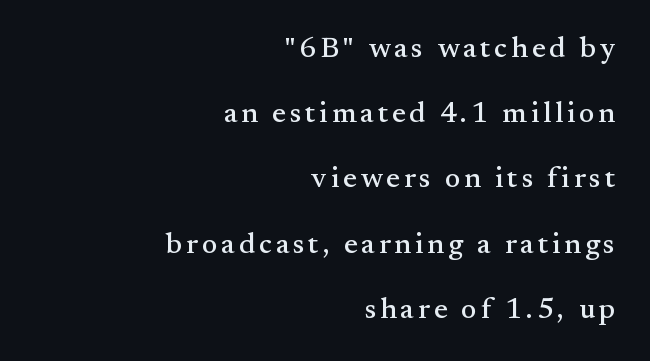
The image shows 29 px serif type, upright; set right-aligned, loose line spacing (2.25x), not underlined; medium stroke contrast and a small x-height.
